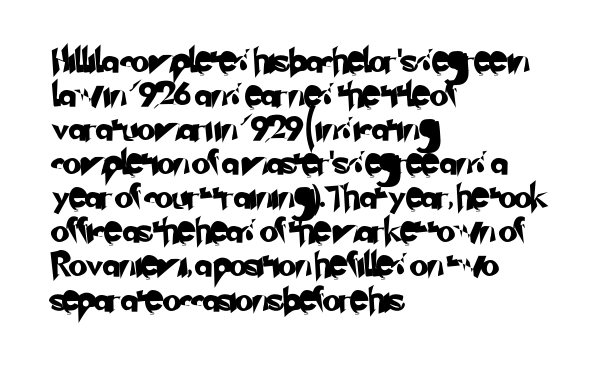
{"underline": "no", "align": "left", "line_spacing": "normal", "line_spacing_ratio": 1.42, "letter_spacing": "normal", "letter_spacing_em": 0.0, "glyph_px": 24}
